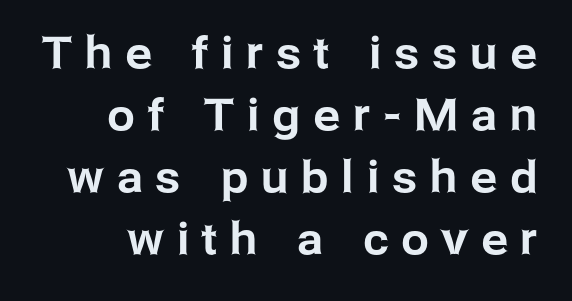
The passage shown is not underscored anywhere. Characters follow at a spacing far wider than the type designer built in. The letters advance in unequal steps, a hallmark of proportional type. How would I describe the line gaps? Plain and ordinary. Designer's note — italics off, roman on.
